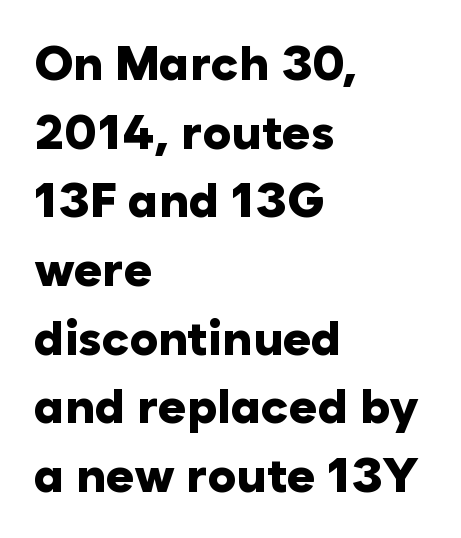
This rendering leaves character spacing at its baseline value. Visually the block forms a straight wall on the left and a jagged coastline on the right. The face used here is a sans, in the tradition of grotesques and geometrics. Set as a true bold cut, around the 700 mark. You can tell it's not italic because the verticals are truly vertical. The rendering uses natural spacing where letterforms have individual widths.
